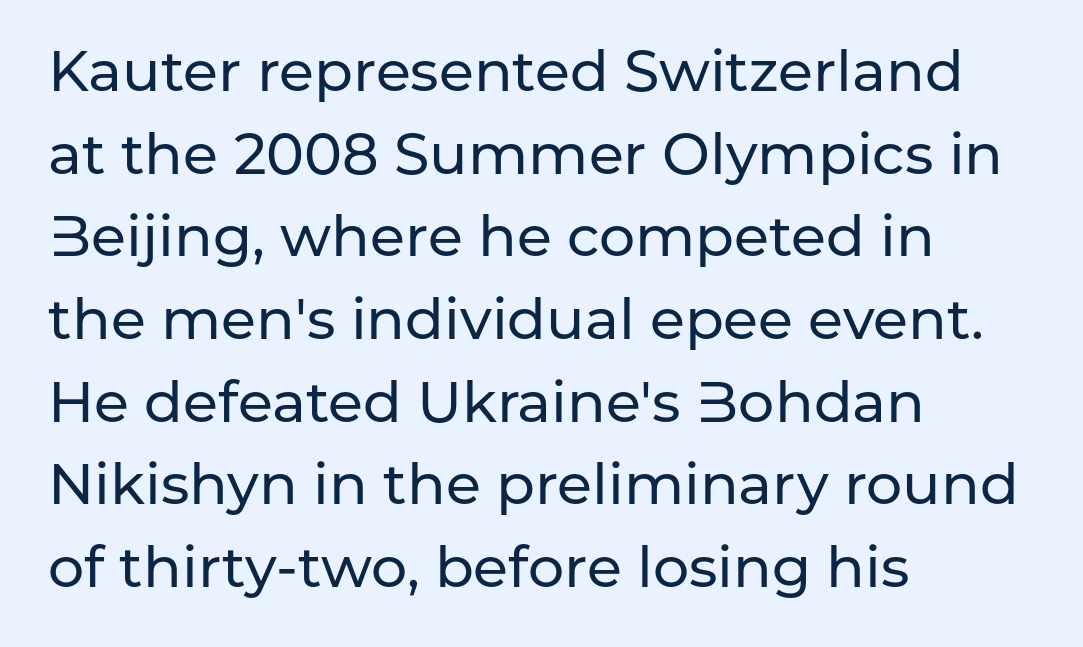
{"serif": "no", "italic": "no", "width": "normal", "stroke_contrast": "low", "x_height": "medium", "monospaced": "no", "underline": "no", "align": "left", "line_spacing": "normal", "line_spacing_ratio": 1.45, "letter_spacing": "normal", "letter_spacing_em": 0.0, "glyph_px": 57}
